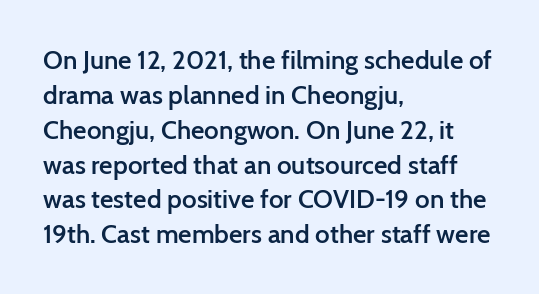
The image shows 26 px text type, upright; set left-aligned, normal line spacing (1.34x), normal letter spacing, not underlined.
